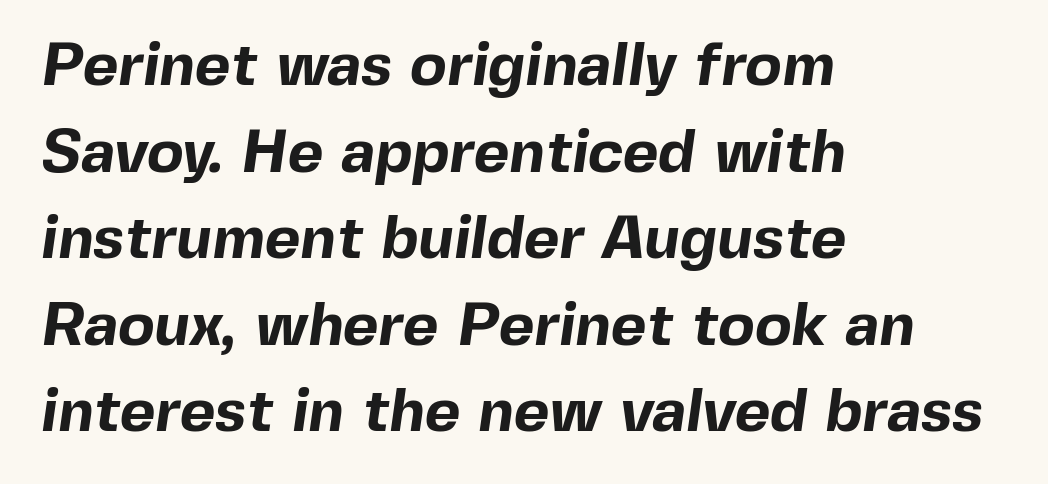
Q: Is the text bold? A: Yes.
Q: Is the typeface a serif or a sans-serif typeface? A: Sans-serif.
Q: Is the text underlined? A: No.
Q: How is the paragraph aligned? A: Left-aligned.
Q: Is the spacing between letters normal or unusually wide? A: Normal.
Q: Is the spacing between lines tight, normal or loose? A: Normal.
Q: Width (condensed, normal, or wide)? A: Normal.
Q: x-height? A: Medium.
Q: Monospaced? A: No.
